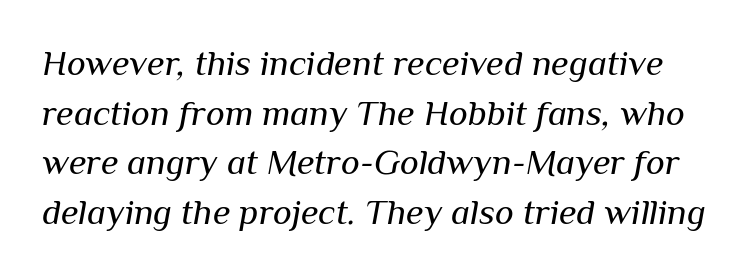
Q: Is the text bold? A: No.
Q: Is the text italic (slanted)? A: Yes, it leans right by about 10 degrees.
Q: Is the text underlined? A: No.
Q: Is the spacing between letters normal or unusually wide? A: Normal.
Q: Is the spacing between lines tight, normal or loose? A: Normal.
Q: Width (condensed, normal, or wide)? A: Normal.
Q: Stroke contrast? A: Medium.
Q: x-height? A: Medium.
Q: Monospaced? A: No.
